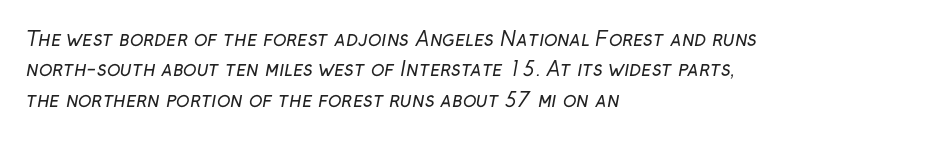
A typesetter would call this leading conventional body-copy spacing. Where is the straight margin? On the left. Stem width sits at or under what a default text font uses. The words here are not underlined.
